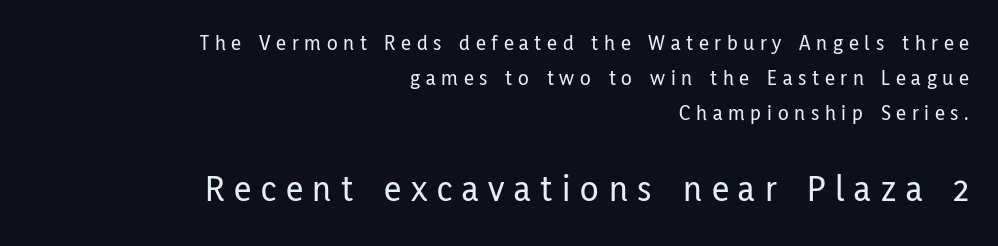
Q: Is the text italic (slanted)? A: No, it is upright.
Q: Is the typeface a serif or a sans-serif typeface? A: Sans-serif.
Q: Is the text underlined? A: No.
Q: How is the paragraph aligned? A: Right-aligned.
Q: Is the spacing between letters normal or unusually wide? A: Unusually wide.
Q: Is the spacing between lines tight, normal or loose? A: Normal.
Q: Which block of text is set in a larger size, the first (top) or the second (bottom)? A: The second (bottom) one.
Q: Width (condensed, normal, or wide)? A: Condensed.
Q: Stroke contrast? A: Low.
Q: x-height? A: Medium.
Q: Monospaced? A: No.
